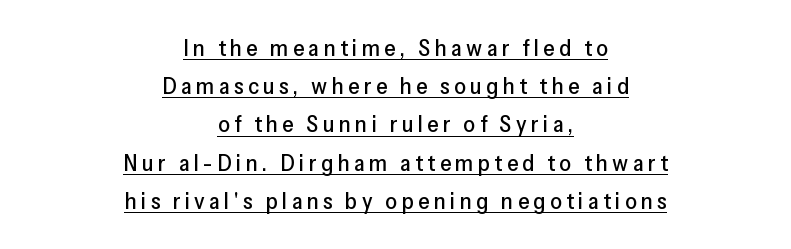
{"italic": "no", "underline": "yes", "align": "center", "line_spacing": "normal", "line_spacing_ratio": 1.66, "glyph_px": 23}
